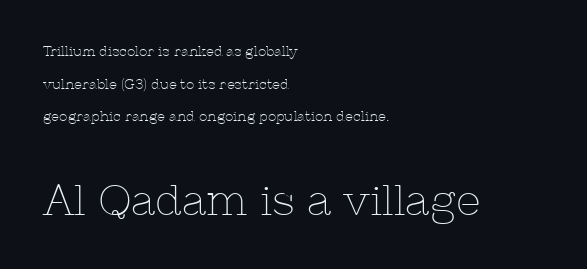
The image shows 43 px thin serif type, upright; set left-aligned, loose line spacing (2.33x), normal letter spacing, not underlined; the second (bottom) block is 3.07x larger; low stroke contrast and a medium x-height.
